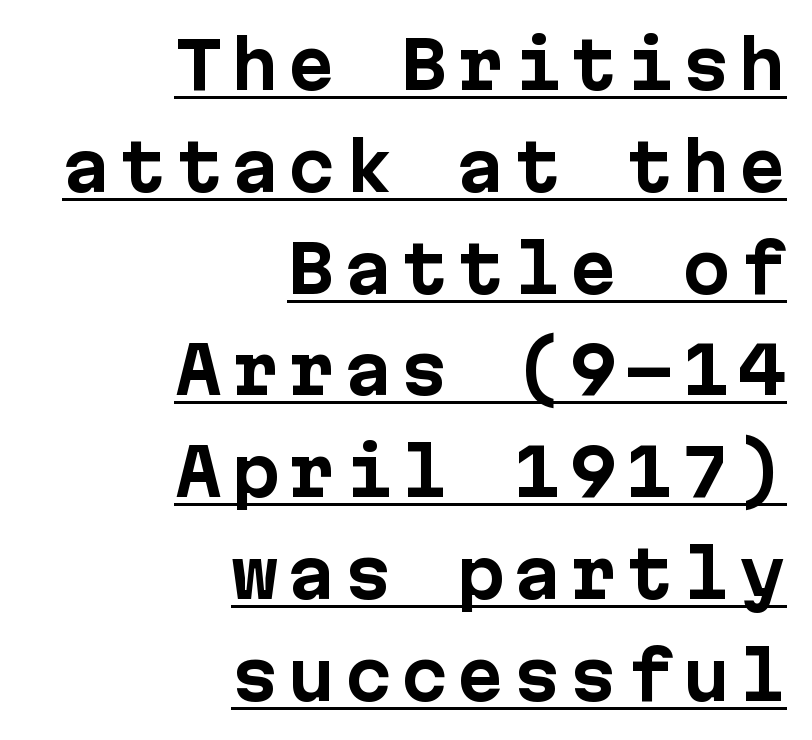
Note the uniform advance width — an 'i' takes as much space as an 'm'. Every word sits above its own underline. Horizontal alignment here is rightward, an uncommon choice for prose. Interline gaps are of average width in this sample. The passage shown is emphatically bold. Posture: upright roman.
